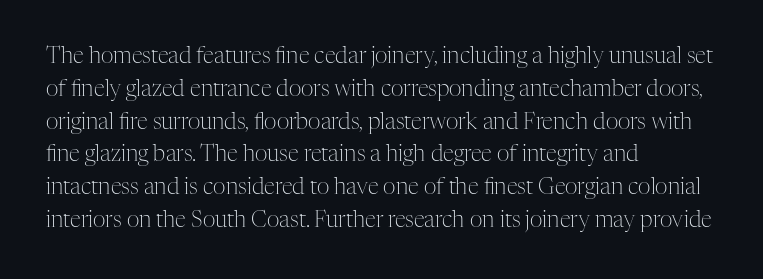
Q: Is the text bold? A: No.
Q: Is the text italic (slanted)? A: No, it is upright.
Q: Is the text underlined? A: No.
Q: How is the paragraph aligned? A: Left-aligned.
Q: Is the spacing between letters normal or unusually wide? A: Normal.
Q: Is the spacing between lines tight, normal or loose? A: Normal.
